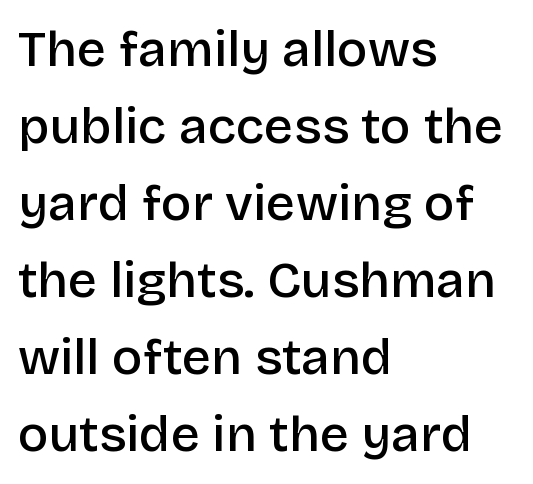
Q: Is the text bold? A: Semi-bold.
Q: Is the text italic (slanted)? A: No, it is upright.
Q: Is the typeface a serif or a sans-serif typeface? A: Sans-serif.
Q: Is the text underlined? A: No.
Q: How is the paragraph aligned? A: Left-aligned.
Q: Is the spacing between letters normal or unusually wide? A: Normal.
Q: Is the spacing between lines tight, normal or loose? A: Normal.
Q: Width (condensed, normal, or wide)? A: Normal.
Q: Stroke contrast? A: Low.
Q: x-height? A: Large.
Q: Monospaced? A: No.
